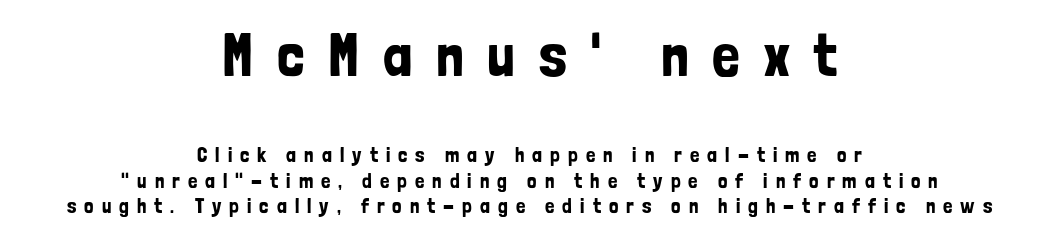
Q: Is the text italic (slanted)? A: No, it is upright.
Q: Is the typeface a serif or a sans-serif typeface? A: Sans-serif.
Q: Is the text underlined? A: No.
Q: How is the paragraph aligned? A: Centered.
Q: Is the spacing between letters normal or unusually wide? A: Unusually wide.
Q: Which block of text is set in a larger size, the first (top) or the second (bottom)? A: The first (top) one.
Q: Width (condensed, normal, or wide)? A: Condensed.
Q: Stroke contrast? A: Low.
Q: x-height? A: Medium.
Q: Monospaced? A: No.
